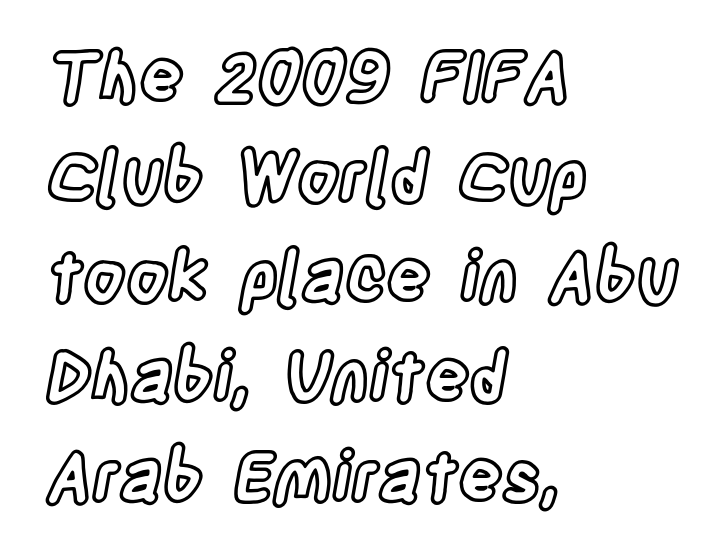
Q: Is the text italic (slanted)? A: Yes.
Q: Is the text underlined? A: No.
Q: How is the paragraph aligned? A: Left-aligned.
Q: Is the spacing between letters normal or unusually wide? A: Normal.
Q: Is the spacing between lines tight, normal or loose? A: Normal.
Q: Width (condensed, normal, or wide)? A: Condensed.
Q: x-height? A: Large.
Q: Monospaced? A: No.
